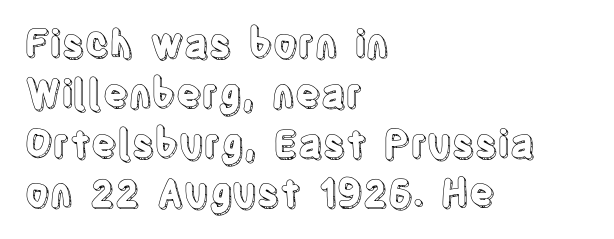
Q: Is the text italic (slanted)? A: No, it is upright.
Q: Is the text underlined? A: No.
Q: How is the paragraph aligned? A: Left-aligned.
Q: Is the spacing between letters normal or unusually wide? A: Normal.
Q: Is the spacing between lines tight, normal or loose? A: Normal.
Q: Width (condensed, normal, or wide)? A: Condensed.
Q: x-height? A: Large.
Q: Monospaced? A: No.
